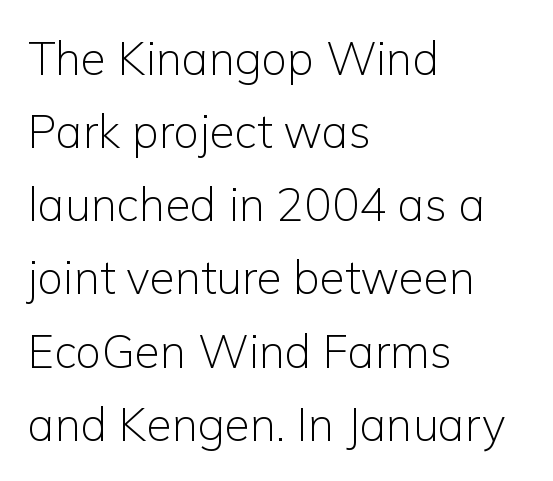
{"serif": "no", "italic": "no", "bold": "no", "weight": "light", "width": "normal", "stroke_contrast": "low", "x_height": "medium", "monospaced": "no", "underline": "no", "align": "left", "line_spacing": "normal", "line_spacing_ratio": 1.59, "letter_spacing": "normal", "letter_spacing_em": 0.0, "glyph_px": 46}
